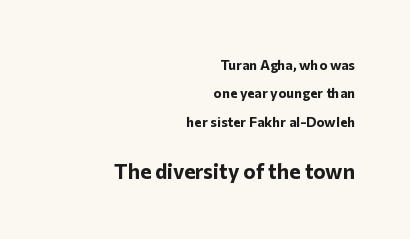
The image shows 21 px bold type, upright; set right-aligned, loose line spacing (2.02x), normal letter spacing, not underlined; the second (bottom) block is 1.5x larger.
